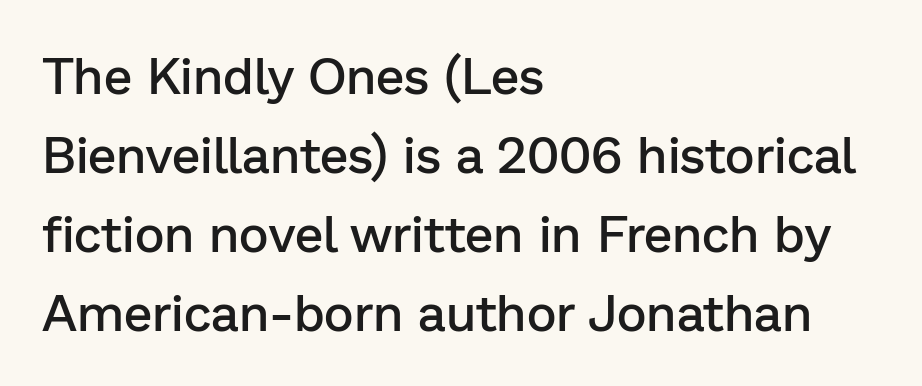
The specimen omits any rule beneath the text block's lines. Stroke thickness is moderately raised; the sample reads as semibold. You could not count columns in this text — the font is proportionally spaced. Which margin do the lines hug? The left one — the right edge is uneven.
